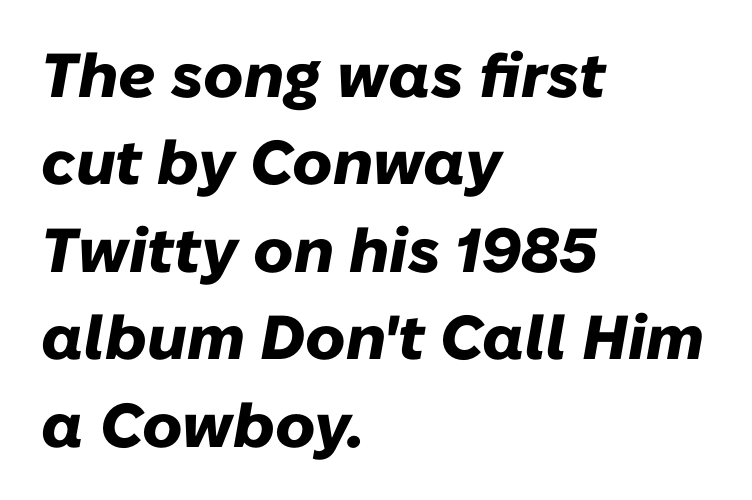
{"italic": "yes", "lean": "right", "slant_degrees": 10, "bold": "yes", "weight": "heavy", "width": "normal", "stroke_contrast": "low", "x_height": "medium", "monospaced": "no", "underline": "no", "align": "left", "line_spacing": "normal", "line_spacing_ratio": 1.41, "letter_spacing": "normal", "letter_spacing_em": 0.0, "glyph_px": 62}
